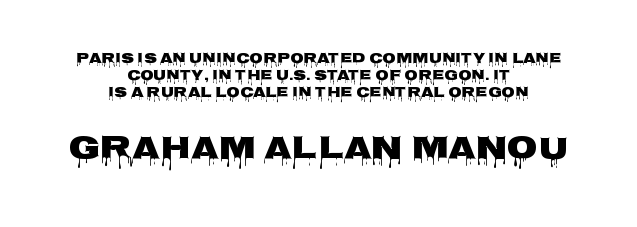
{"serif": "no", "italic": "no", "width": "wide", "stroke_contrast": "low", "x_height": "large", "monospaced": "no", "underline": "no", "align": "center", "line_spacing_ratio": 1.21, "letter_spacing": "normal", "letter_spacing_em": 0.0, "larger_block": "second", "size_ratio": 2.29, "glyph_px": 32}
